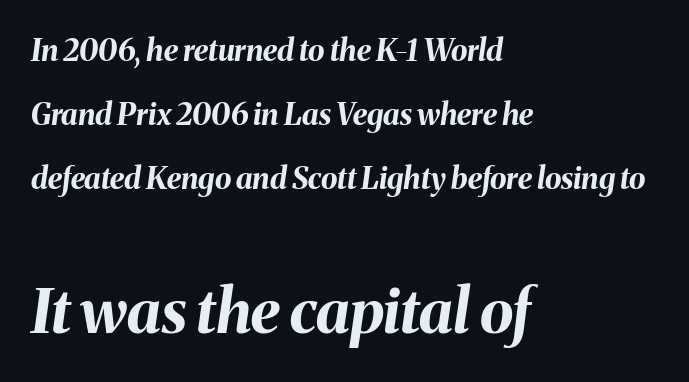
Tall strokes in this sample are angled rather than plumb. Alignment: flush left. What weight is shown? A full bold with thick strokes. Varying glyph widths throughout — classic text-font behaviour. The composition opens small and finishes big. This sample trades compactness for vertical openness between lines.
